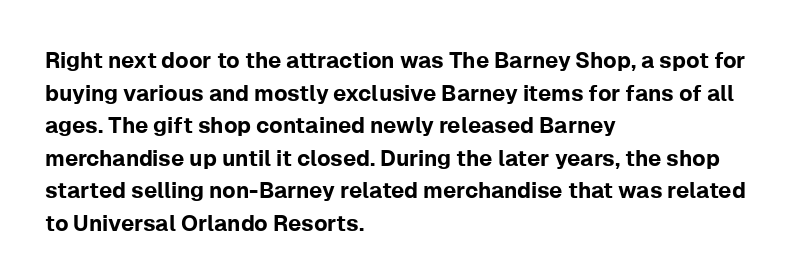
The string is rendered with underlining switched off. Successive baselines arrive at the customary interval. The paragraph shown leans on its left margin. Do the letters lean? They stand straight. The passage shown has conventional tracking throughout.
